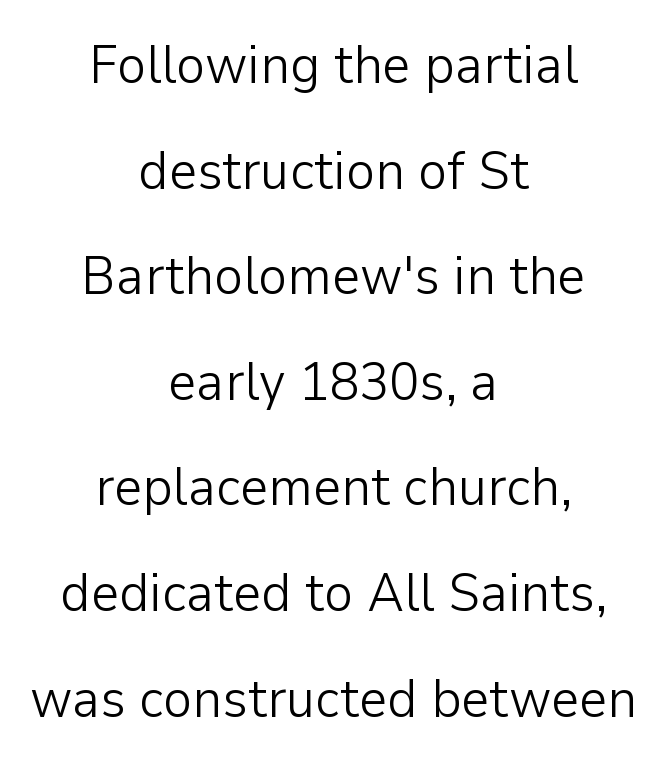
Q: Is the text bold? A: No.
Q: Is the text italic (slanted)? A: No, it is upright.
Q: Is the typeface a serif or a sans-serif typeface? A: Sans-serif.
Q: Is the text underlined? A: No.
Q: How is the paragraph aligned? A: Centered.
Q: Is the spacing between letters normal or unusually wide? A: Normal.
Q: Is the spacing between lines tight, normal or loose? A: Loose.
Q: Width (condensed, normal, or wide)? A: Normal.
Q: Stroke contrast? A: Low.
Q: x-height? A: Medium.
Q: Monospaced? A: No.
